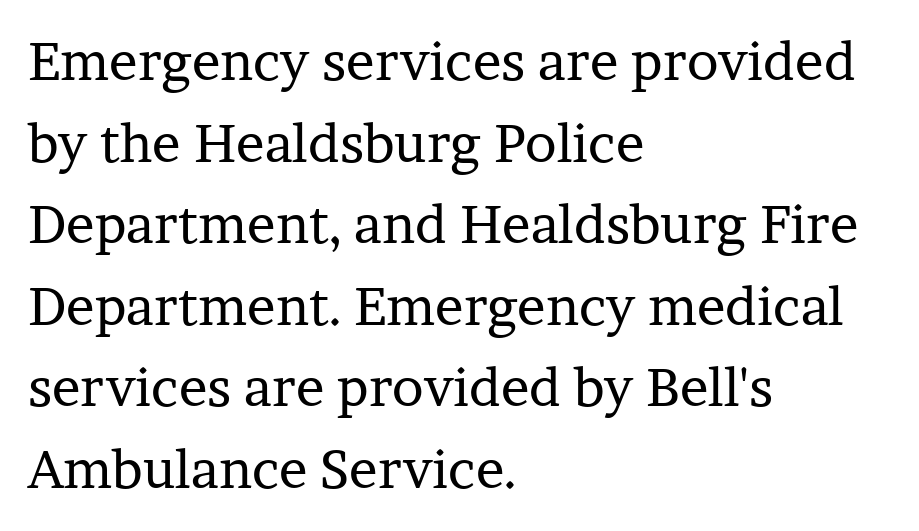
{"serif": "yes", "italic": "no", "bold": "no", "weight": "regular", "width": "normal", "stroke_contrast": "low", "x_height": "medium", "monospaced": "no", "underline": "no", "align": "left", "line_spacing": "normal", "line_spacing_ratio": 1.54, "letter_spacing": "normal", "letter_spacing_em": 0.0, "glyph_px": 53}
